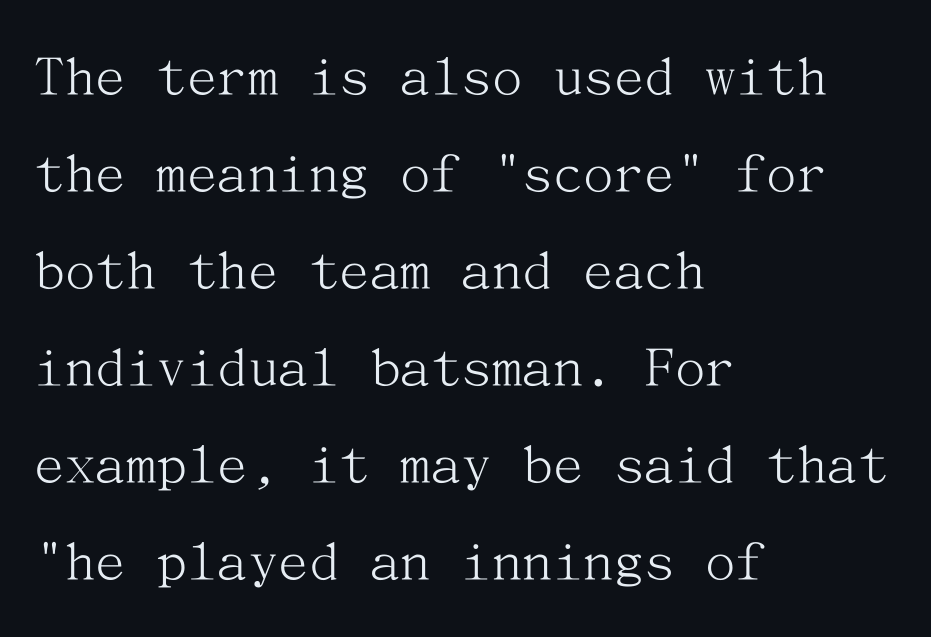
The image shows 61 px light serif type, upright; set left-aligned, normal line spacing (1.59x), normal letter spacing, not underlined; medium stroke contrast and a medium x-height.
